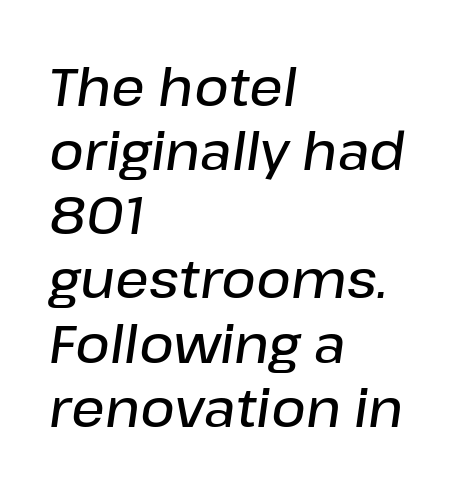
Q: Is the text bold? A: Semi-bold.
Q: Is the text italic (slanted)? A: Yes, it leans right by about 8 degrees.
Q: Is the text underlined? A: No.
Q: How is the paragraph aligned? A: Left-aligned.
Q: Is the spacing between letters normal or unusually wide? A: Normal.
Q: Width (condensed, normal, or wide)? A: Normal.
Q: Stroke contrast? A: Low.
Q: x-height? A: Medium.
Q: Monospaced? A: No.
